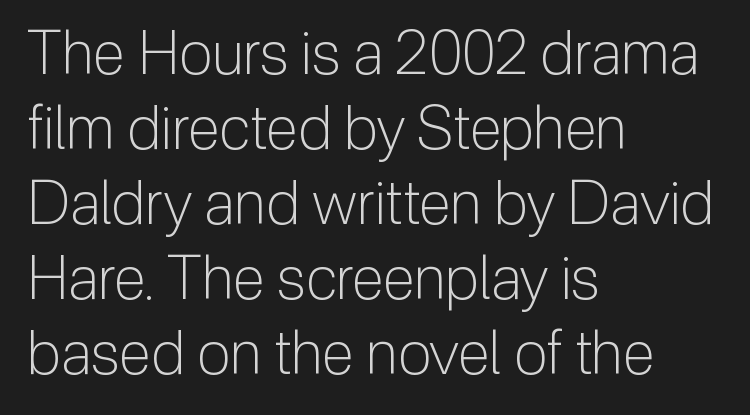
You could not count columns in this text — the font is proportionally spaced. Underline: absent. The designer left line spacing at the default. Nope, not italic — everything's standing straight. Each line starts at the same left margin while the right side varies. Nope, no serifs anywhere on these letters.
